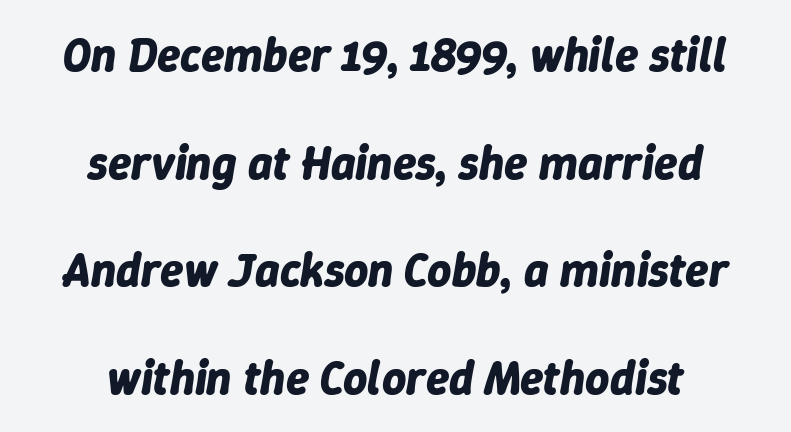
Q: Is the text bold? A: Yes.
Q: Is the text italic (slanted)? A: Yes, it leans right by about 9 degrees.
Q: Is the text underlined? A: No.
Q: How is the paragraph aligned? A: Centered.
Q: Is the spacing between letters normal or unusually wide? A: Normal.
Q: Is the spacing between lines tight, normal or loose? A: Loose.
Q: Width (condensed, normal, or wide)? A: Normal.
Q: Stroke contrast? A: Low.
Q: x-height? A: Medium.
Q: Monospaced? A: No.
